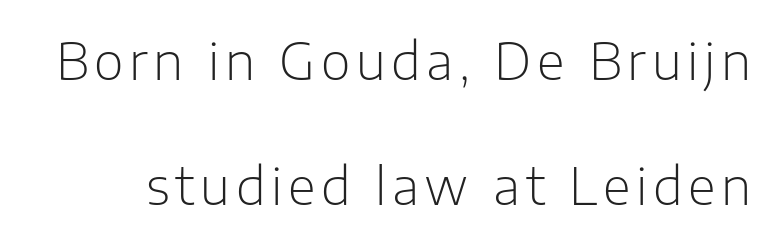
Stroke mass is kept to a normal reading level or below. Is there any slant? The stems are plumb. Regarding serifs, this sample does without them. Loosely led — the rows are spread out. The area under the type is left untouched. Do the characters align in a grid? No, the font is proportional.
